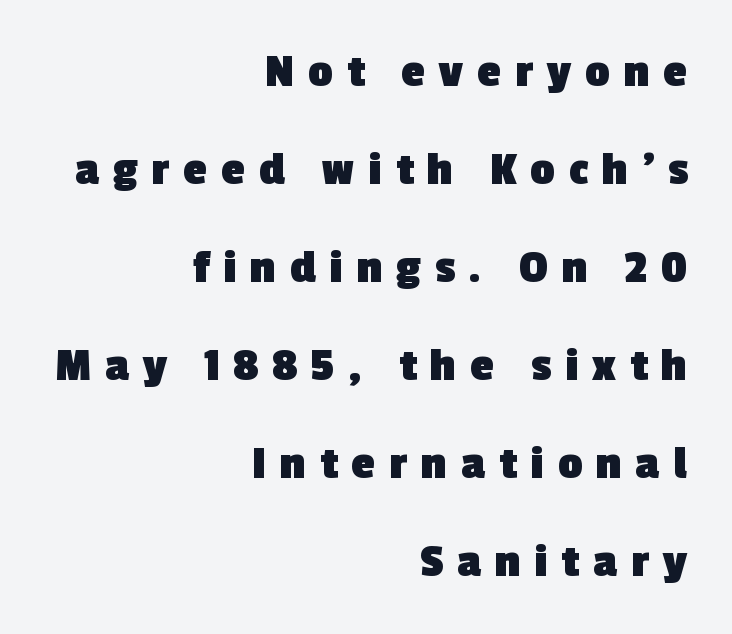
The image shows 48 px heavy sans-serif type; set right-aligned, loose line spacing (2.04x), unusually wide letter spacing (+0.29 em), not underlined; a medium x-height.
